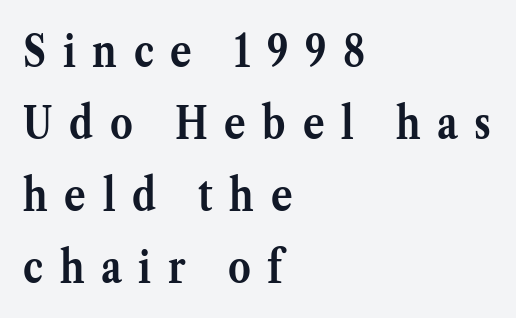
Q: Is the text bold? A: Yes.
Q: Is the text italic (slanted)? A: No, it is upright.
Q: Is the typeface a serif or a sans-serif typeface? A: Serif.
Q: Is the text underlined? A: No.
Q: How is the paragraph aligned? A: Left-aligned.
Q: Is the spacing between letters normal or unusually wide? A: Unusually wide.
Q: Is the spacing between lines tight, normal or loose? A: Normal.
Q: Width (condensed, normal, or wide)? A: Normal.
Q: Stroke contrast? A: Medium.
Q: x-height? A: Medium.
Q: Monospaced? A: No.
